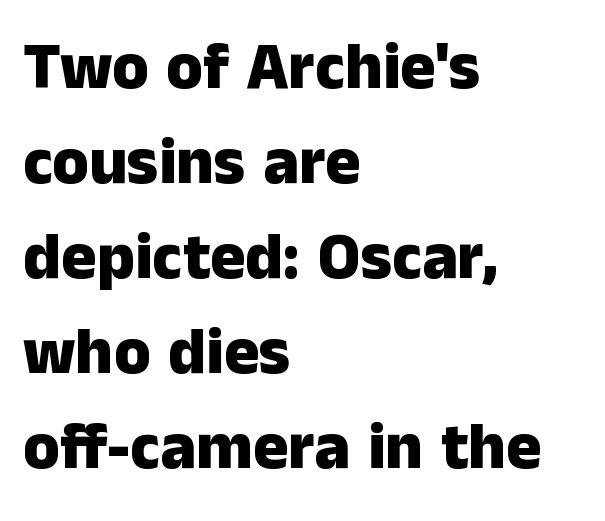
Compared with typical paragraphs, the rows here are spaced about the same. Is this a fixed-width face? No — the glyphs have proportional, varying widths. Beneath every word, the page is bare. How heavy is the stroke? Heavy — this is a bold. Tall strokes in this sample are plumb rather than angled.
